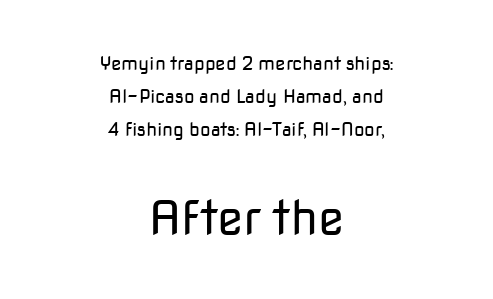
{"serif": "no", "italic": "no", "bold": "no", "weight": "regular", "width": "normal", "stroke_contrast": "low", "x_height": "medium", "monospaced": "no", "underline": "no", "align": "center", "line_spacing_ratio": 1.73, "letter_spacing": "normal", "letter_spacing_em": 0.0, "larger_block": "second", "size_ratio": 2.53, "glyph_px": 48}
